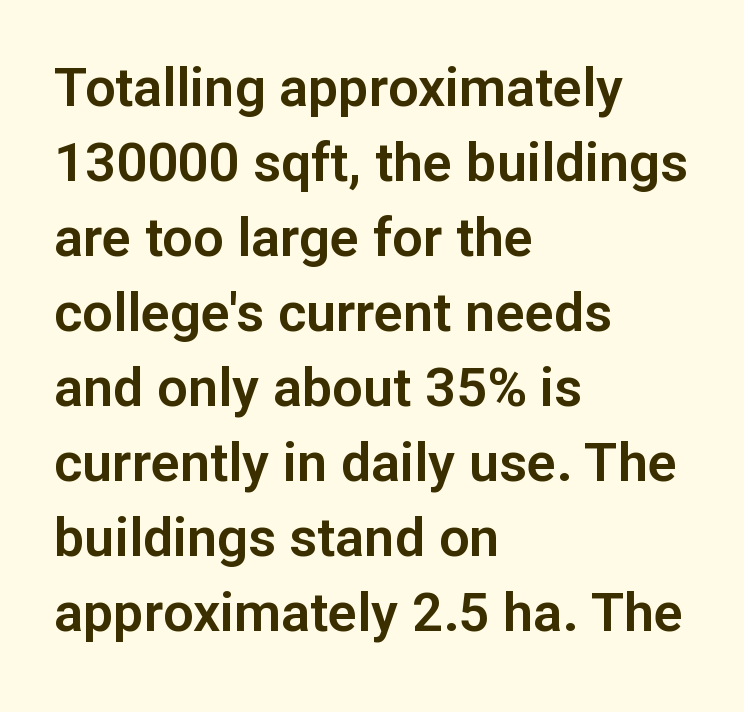
{"serif": "no", "italic": "no", "width": "normal", "stroke_contrast": "low", "x_height": "medium", "monospaced": "no", "underline": "no", "align": "left", "line_spacing": "normal", "line_spacing_ratio": 1.39, "letter_spacing": "normal", "letter_spacing_em": 0.0, "glyph_px": 54}
